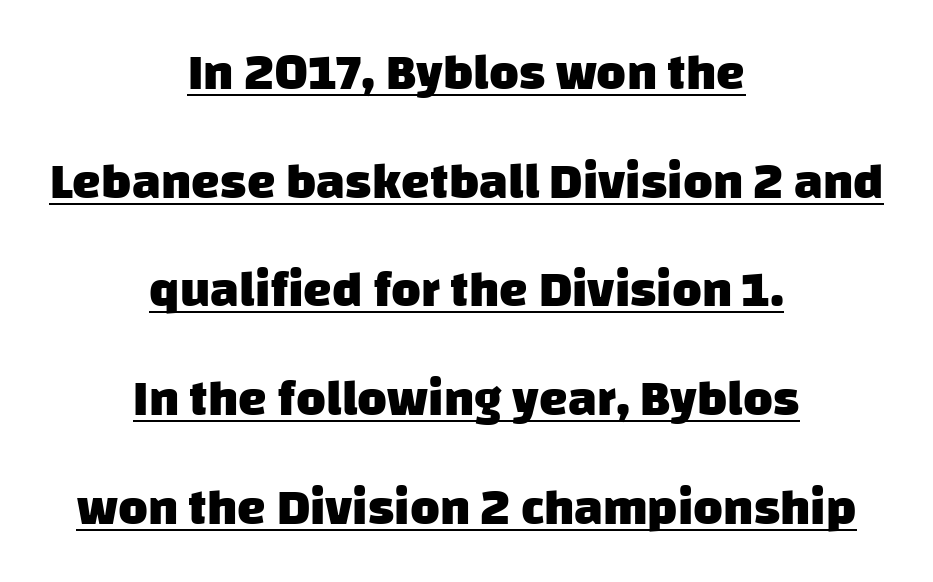
There is no visible air inserted between adjacent glyphs. Caption: lettering with a line underneath. Caption: bold face, heavy strokes. Serif or sans? Sans — the stroke terminals are bare.
